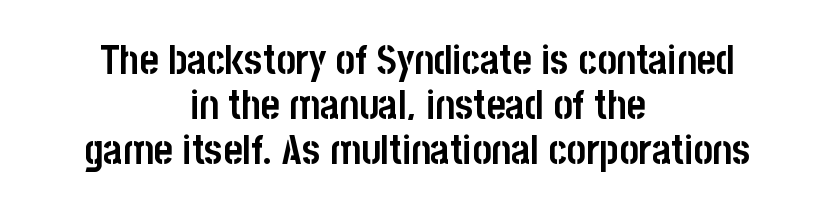
Only glyphs here, with clear space below each row. Nope, not italic — everything's standing straight. I'd call this a sans setting — the letters go barefoot. Weight: bold. This rendering uses center alignment, leaving both contours irregular but symmetric. Spacing between characters is what you'd get straight out of the box.
